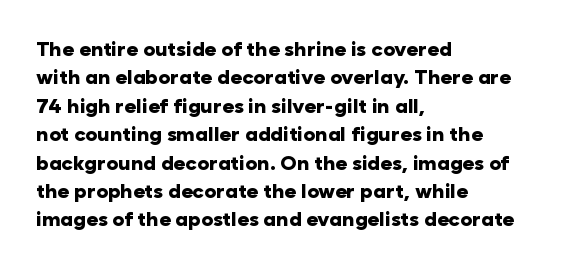
{"italic": "no", "bold": "yes", "underline": "no", "align": "left", "line_spacing": "normal", "line_spacing_ratio": 1.42, "letter_spacing": "normal", "letter_spacing_em": 0.0, "glyph_px": 20}
